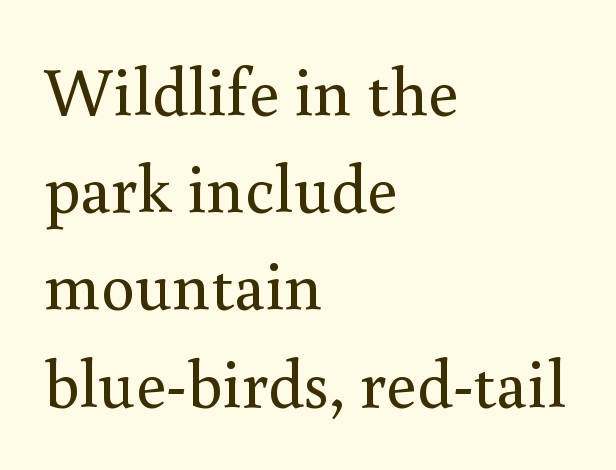
The image shows 68 px regular-weight serif type, upright; set left-aligned, normal line spacing (1.43x), normal letter spacing, not underlined; a small x-height.
